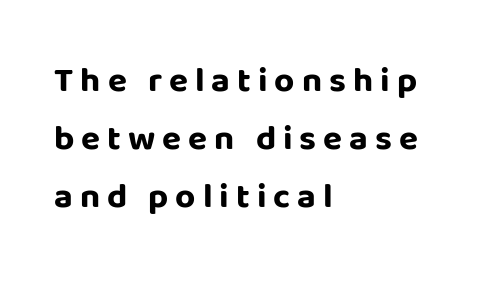
The image shows 35 px bold sans-serif type, upright; set left-aligned, normal line spacing (1.66x), unusually wide letter spacing (+0.2 em), not underlined; low stroke contrast and a large x-height.
